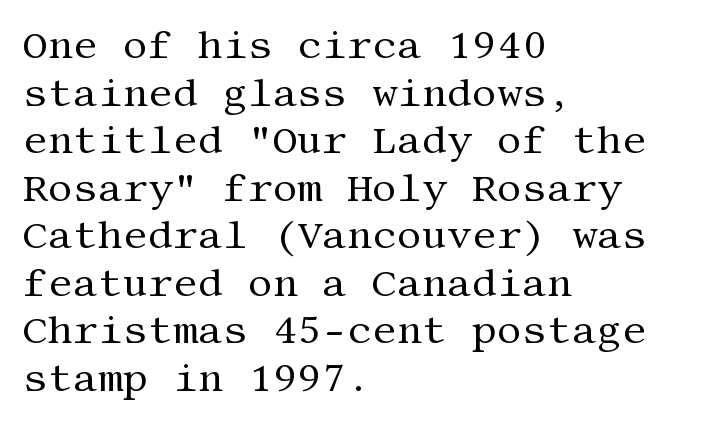
{"serif": "yes", "italic": "no", "bold": "no", "weight": "regular", "width": "normal", "stroke_contrast": "medium", "x_height": "large", "underline": "no", "align": "left", "line_spacing_ratio": 1.22, "letter_spacing": "normal", "letter_spacing_em": 0.0, "glyph_px": 39}
